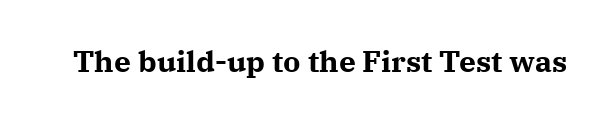
{"serif": "yes", "italic": "no", "bold": "yes", "weight": "bold", "width": "normal", "stroke_contrast": "medium", "x_height": "medium", "monospaced": "no", "underline": "no", "letter_spacing": "normal", "letter_spacing_em": 0.0, "glyph_px": 30}
